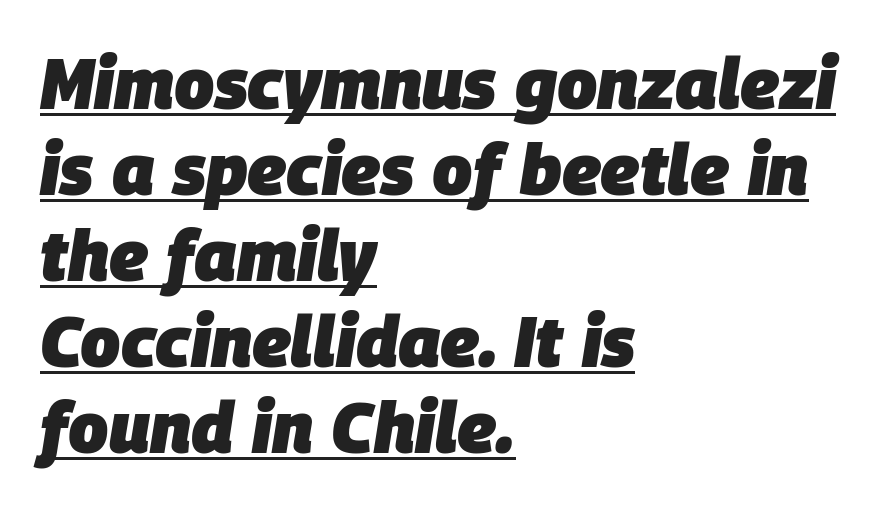
Q: Is the text bold? A: Yes.
Q: Is the text italic (slanted)? A: Yes, it leans right by about 9 degrees.
Q: Is the text underlined? A: Yes.
Q: How is the paragraph aligned? A: Left-aligned.
Q: Is the spacing between letters normal or unusually wide? A: Normal.
Q: Width (condensed, normal, or wide)? A: Normal.
Q: Stroke contrast? A: Low.
Q: x-height? A: Large.
Q: Monospaced? A: No.
